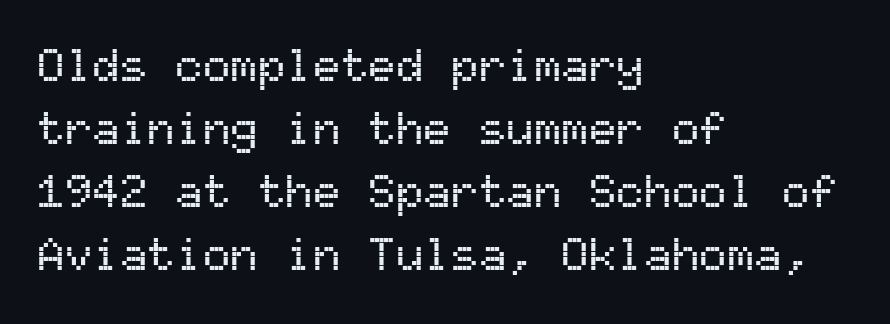
The image shows 46 px sans-serif type, upright, monospaced; set left-aligned, normal line spacing (1.37x), normal letter spacing, not underlined; medium stroke contrast and a medium x-height.
